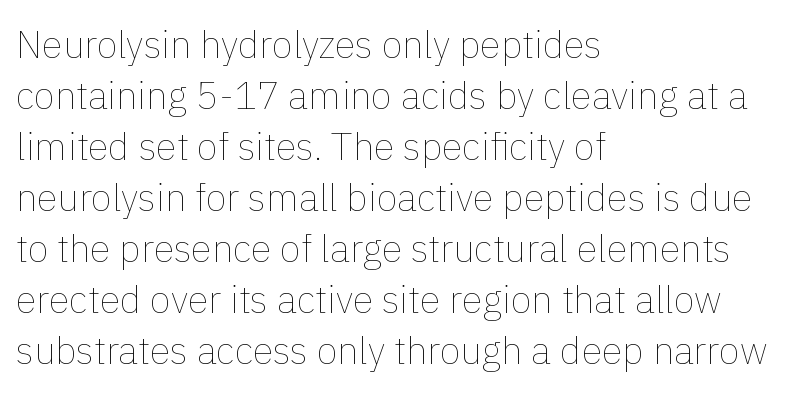
Posture: straight, roman, zero tilt. Short and long lines alike share a common starting point at left. Here the designer chose a conventional face with non-uniform glyph widths. On a weight scale, this lands at 450 or below. The rendering keeps characters at their native spacing. Descenders are the only things crossing below the line.
